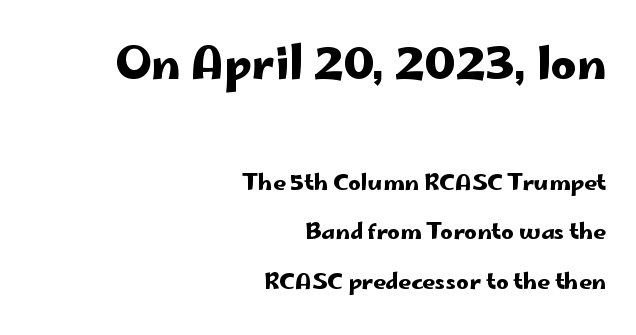
The image shows 44 px wide sans-serif type, upright; set right-aligned, loose line spacing (2.26x), normal letter spacing, not underlined; the first (top) block is 2.0x larger; low stroke contrast and a small x-height.
